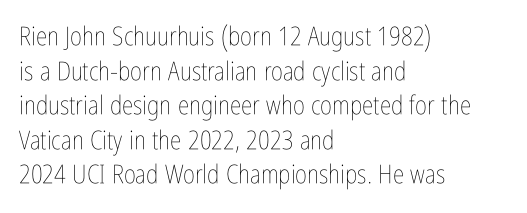
No chunkiness to these letters — they're not bold. A classic flush-left, rag-right setting is used for this passage. One glance says typical: line gaps are just what's usual. The letters sit at their default tracking, neither squeezed nor spread.
